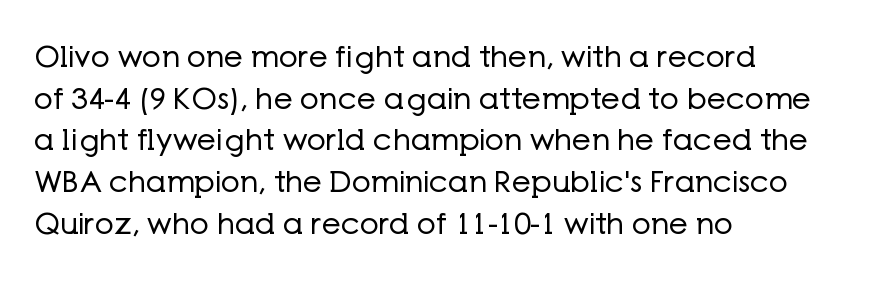
Q: Is the text bold? A: No.
Q: Is the text italic (slanted)? A: No, it is upright.
Q: Is the typeface a serif or a sans-serif typeface? A: Sans-serif.
Q: Is the text underlined? A: No.
Q: How is the paragraph aligned? A: Left-aligned.
Q: Is the spacing between letters normal or unusually wide? A: Normal.
Q: Is the spacing between lines tight, normal or loose? A: Normal.
Q: Width (condensed, normal, or wide)? A: Normal.
Q: Stroke contrast? A: Low.
Q: x-height? A: Medium.
Q: Monospaced? A: No.
